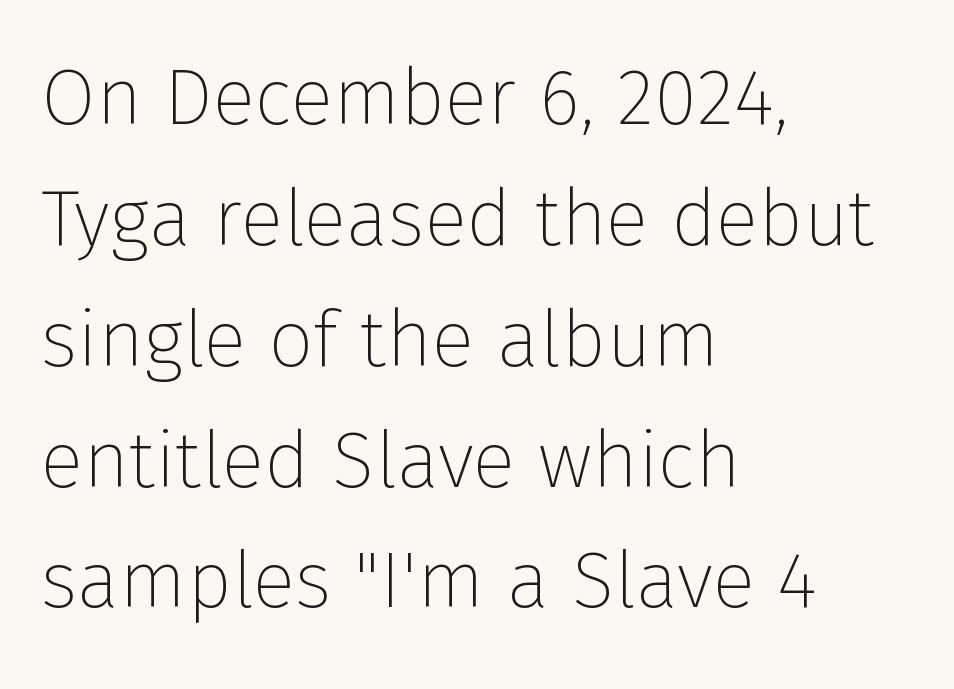
Regarding serifs, this sample does without them. Is the stroke heavy? The answer is a plain regular-or-lighter. Reading down the column, the eye jumps a familiar distance to each next line. This is the regular roman posture of the typeface. The string is rendered with underlining switched off.
